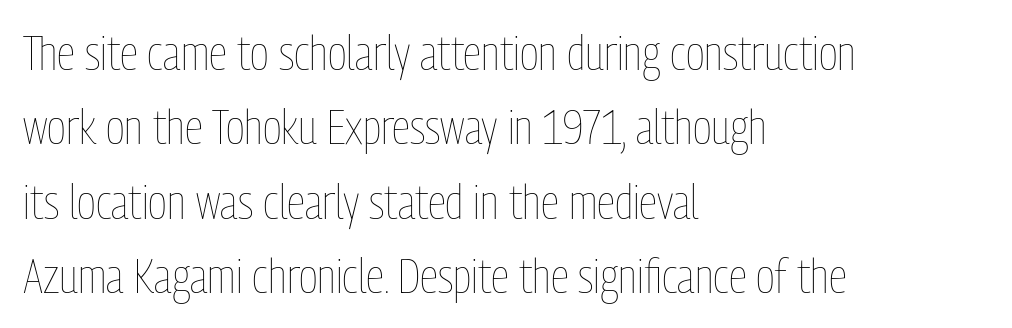
The words here are not underlined. The face looks like a standard text weight, possibly lighter. A typesetter would call this proportional, since set widths differ per character. This sample uses an upright cut, with every glyph sitting square on the baseline. Honestly, the letter spacing is just normal — you wouldn't notice it.
